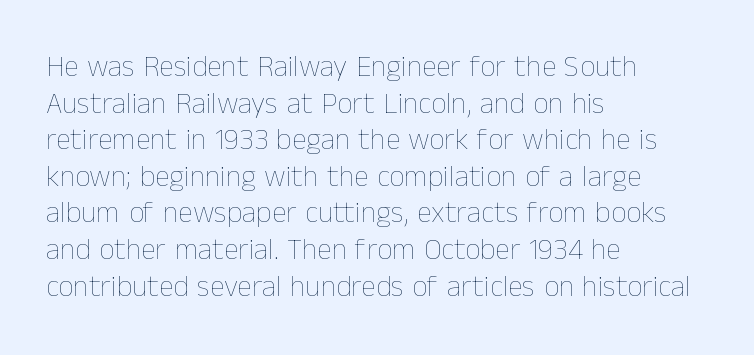
The passage shown is typed in a proportional face where columns would drift. Is the stroke heavy? The answer is a plain regular-or-lighter. The letters sit at their default tracking, neither squeezed nor spread. Is there any slant? The stems are plumb. The glyphs are unaccompanied by any horizontal stroke below them. A classic flush-left, rag-right setting is used for this passage.
